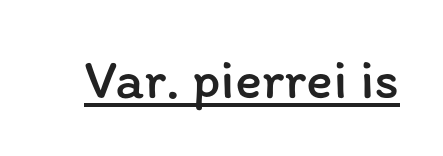
A quiet, ordinary-to-light weight characterises the typeface. Words appear dense and cohesive because spacing is normal. Proportional: the letters do not fall into vertical columns. Quick note: underline on.
